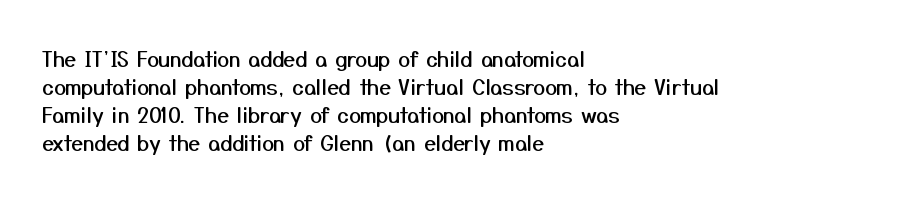
If you measured baseline to baseline, you'd find a middling distance. Descenders are the only things crossing below the line. The lines in this sample share a left origin and differ only in where they stop. Letter spacing: default. Quick note: not italic, upright.
